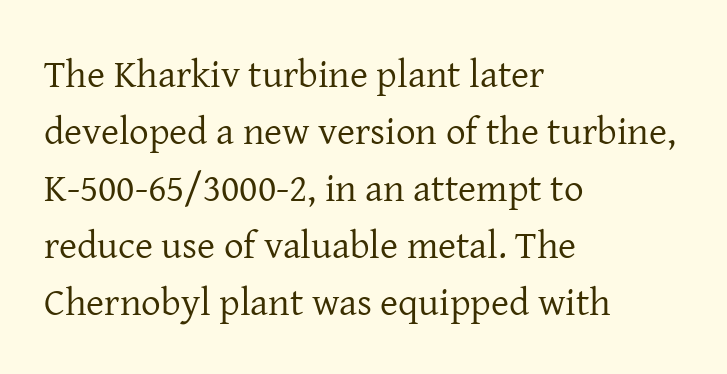
{"serif": "yes", "italic": "no", "bold": "no", "weight": "regular", "width": "normal", "stroke_contrast": "low", "x_height": "medium", "monospaced": "no", "underline": "no", "align": "left", "line_spacing": "normal", "line_spacing_ratio": 1.46, "letter_spacing": "normal", "letter_spacing_em": 0.0, "glyph_px": 39}
